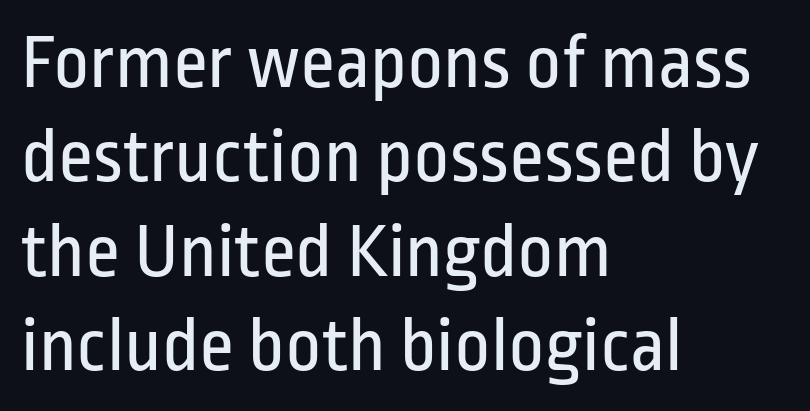
Q: Is the text bold? A: No.
Q: Is the text italic (slanted)? A: No, it is upright.
Q: Is the typeface a serif or a sans-serif typeface? A: Sans-serif.
Q: Is the text underlined? A: No.
Q: How is the paragraph aligned? A: Left-aligned.
Q: Is the spacing between letters normal or unusually wide? A: Normal.
Q: Width (condensed, normal, or wide)? A: Condensed.
Q: Stroke contrast? A: Low.
Q: x-height? A: Medium.
Q: Monospaced? A: No.
